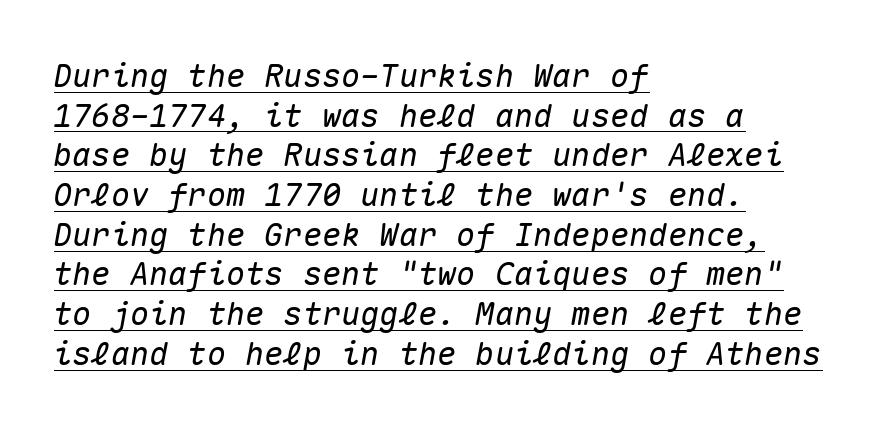
{"italic": "yes", "lean": "right", "slant_degrees": 10, "width": "normal", "stroke_contrast": "medium", "x_height": "medium", "monospaced": "yes", "underline": "yes", "align": "left", "line_spacing_ratio": 1.24, "letter_spacing": "normal", "letter_spacing_em": 0.0, "glyph_px": 32}
